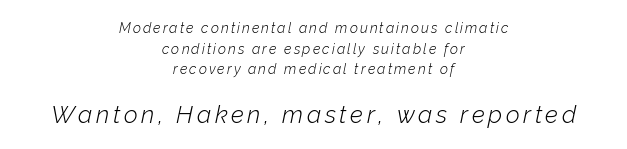
{"italic": "yes", "lean": "right", "slant_degrees": 12, "bold": "no", "underline": "no", "align": "center", "line_spacing": "normal", "line_spacing_ratio": 1.48, "larger_block": "second", "size_ratio": 1.71, "glyph_px": 24}
